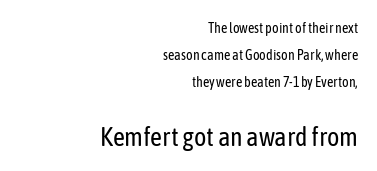
Q: Is the text bold? A: No.
Q: Is the text italic (slanted)? A: No, it is upright.
Q: Is the text underlined? A: No.
Q: How is the paragraph aligned? A: Right-aligned.
Q: Is the spacing between letters normal or unusually wide? A: Normal.
Q: Is the spacing between lines tight, normal or loose? A: Loose.
Q: Which block of text is set in a larger size, the first (top) or the second (bottom)? A: The second (bottom) one.
